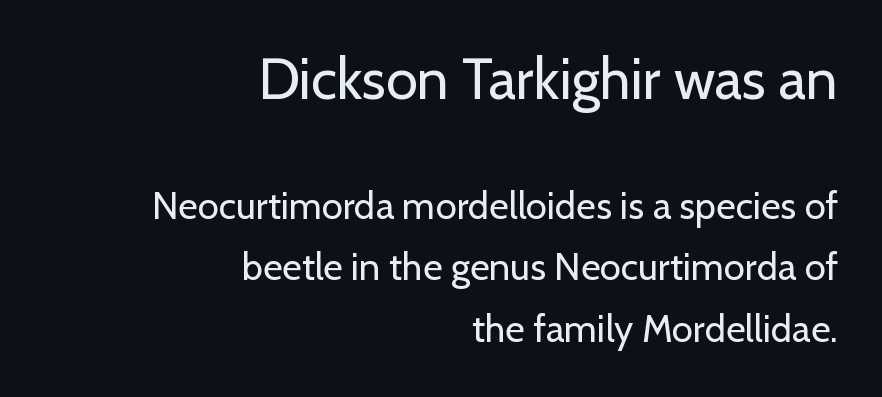
The image shows 57 px regular-weight sans-serif type, upright; set right-aligned, normal line spacing (1.62x), normal letter spacing, not underlined; the first (top) block is 1.5x larger; low stroke contrast and a medium x-height.
